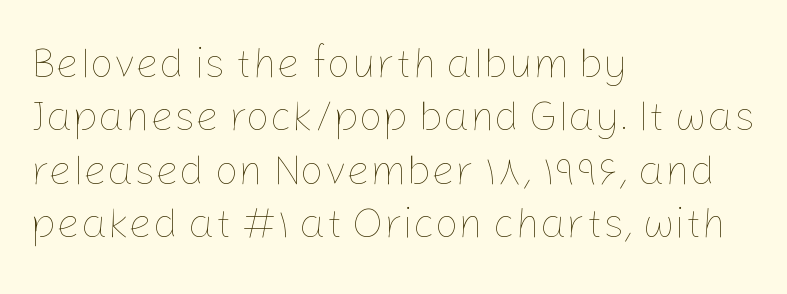
The rendering uses natural spacing where letterforms have individual widths. Descenders are the only things crossing below the line. Is the letter spacing exaggerated? No — it looks like the ordinary default. Visually the block forms a straight wall on the left and a jagged coastline on the right. This is not heavy type; no bold has been used.
